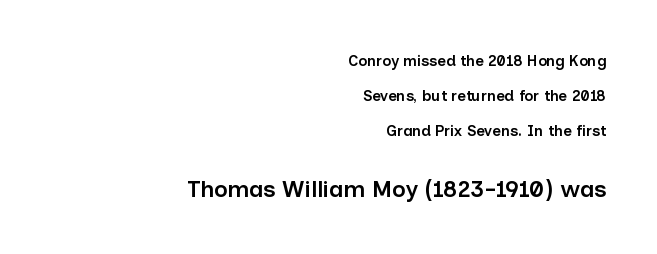
How would I describe the line gaps? Wide and relaxed. The glyphs are unaccompanied by any horizontal stroke below them. Heft: intermediate — a semibold. A typesetter would mark this as roman, not italic.
